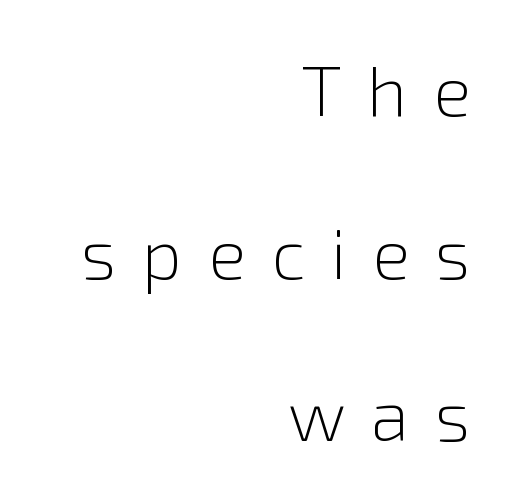
{"serif": "no", "italic": "no", "bold": "no", "weight": "light", "width": "normal", "stroke_contrast": "low", "x_height": "medium", "monospaced": "no", "underline": "no", "align": "right", "line_spacing": "loose", "line_spacing_ratio": 2.29, "letter_spacing": "wide", "letter_spacing_em": 0.36, "glyph_px": 71}
